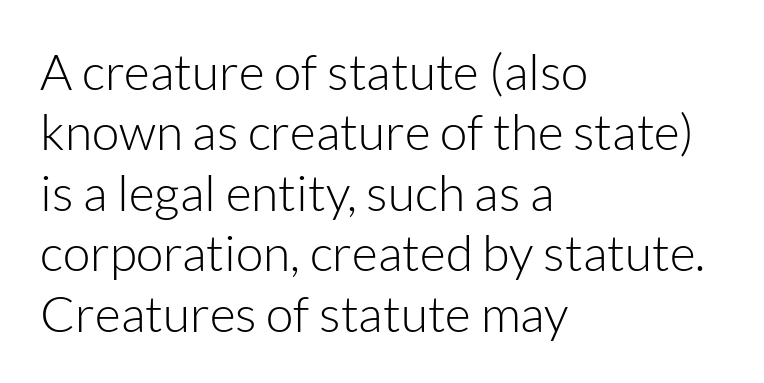
{"serif": "no", "italic": "no", "bold": "no", "weight": "light", "width": "normal", "stroke_contrast": "low", "x_height": "medium", "monospaced": "no", "underline": "no", "align": "left", "line_spacing_ratio": 1.21, "letter_spacing": "normal", "letter_spacing_em": 0.0, "glyph_px": 50}
